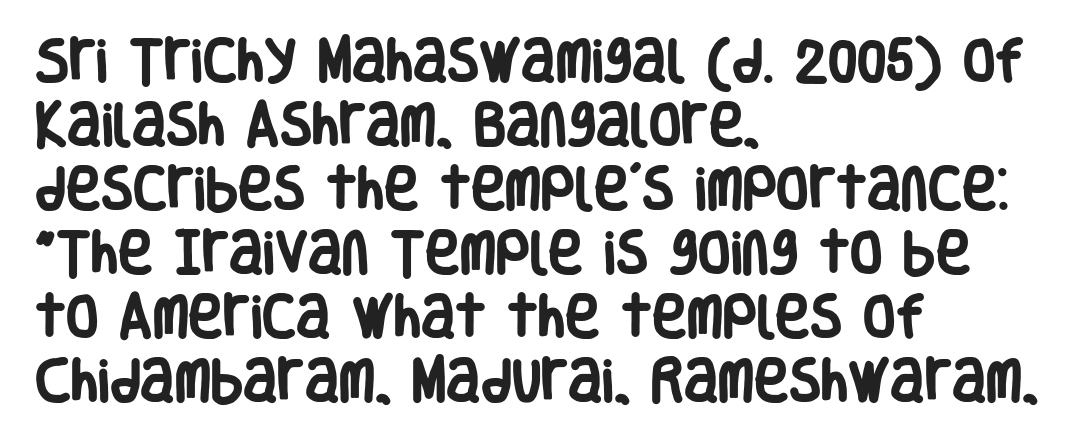
What kind of face is this? One without serifs — a sans. Decoration check: the copy has no underline. This rendering uses left alignment, leaving the right contour irregular. The letters advance in unequal steps, a hallmark of proportional type.
